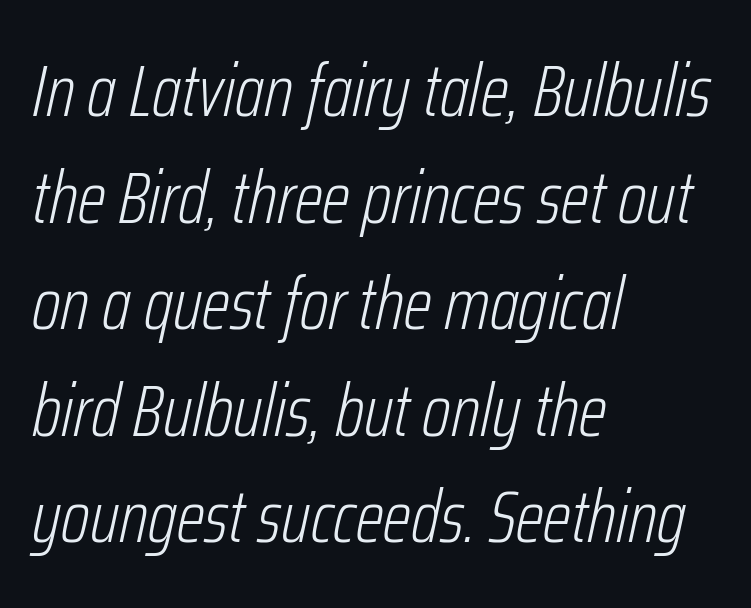
The line texture is even and compact thanks to regular tracking. You could not count columns in this text — the font is proportionally spaced. Summary of vertical rhythm: regular, with standard interline spacing. Nothing heavy about these letters — not bold at all. Quick note: italic.
